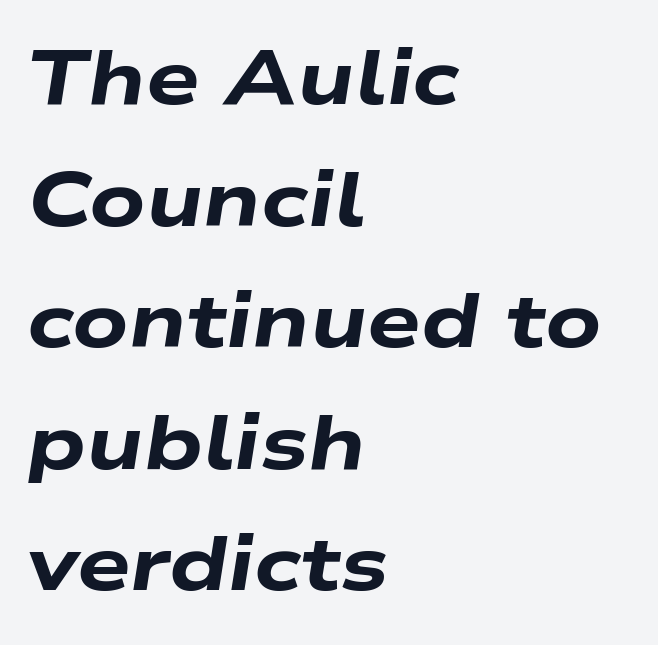
{"italic": "yes", "lean": "right", "slant_degrees": 9, "bold": "yes", "weight": "heavy", "width": "wide", "stroke_contrast": "low", "x_height": "medium", "monospaced": "no", "underline": "no", "align": "left", "line_spacing": "normal", "line_spacing_ratio": 1.6, "letter_spacing": "normal", "letter_spacing_em": 0.0, "glyph_px": 76}
